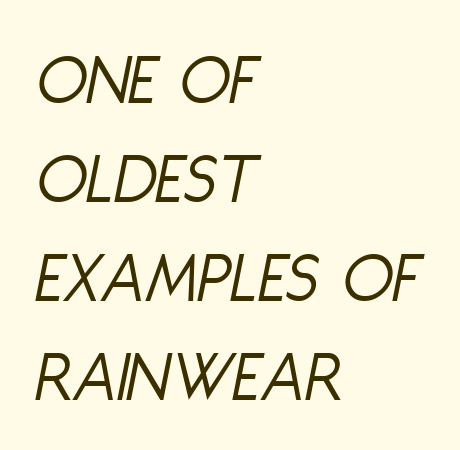
The image shows 74 px light, condensed type, italic (leaning right); set left-aligned, normal line spacing (1.34x), normal letter spacing, not underlined; low stroke contrast and a large x-height.
